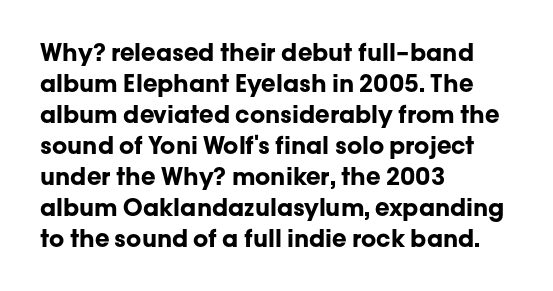
{"italic": "no", "bold": "yes", "underline": "no", "align": "left", "line_spacing": "normal", "line_spacing_ratio": 1.29, "letter_spacing": "normal", "letter_spacing_em": 0.0, "glyph_px": 24}
